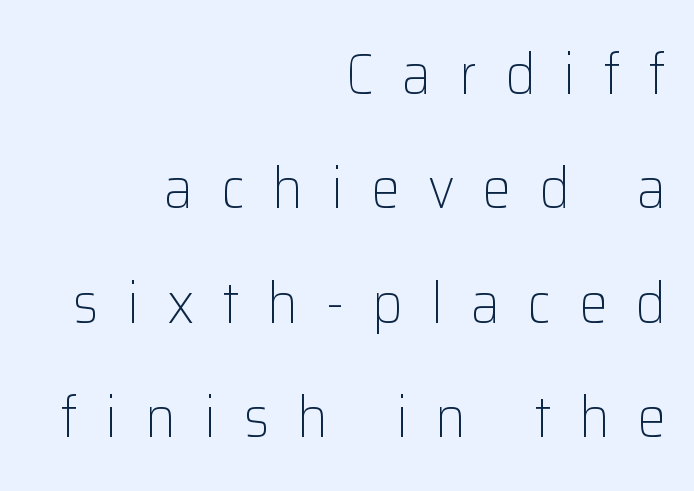
Q: Is the text bold? A: No.
Q: Is the text italic (slanted)? A: No, it is upright.
Q: Is the typeface a serif or a sans-serif typeface? A: Sans-serif.
Q: Is the text underlined? A: No.
Q: How is the paragraph aligned? A: Right-aligned.
Q: Is the spacing between letters normal or unusually wide? A: Unusually wide.
Q: Is the spacing between lines tight, normal or loose? A: Loose.
Q: Width (condensed, normal, or wide)? A: Normal.
Q: Stroke contrast? A: Low.
Q: x-height? A: Medium.
Q: Monospaced? A: No.
